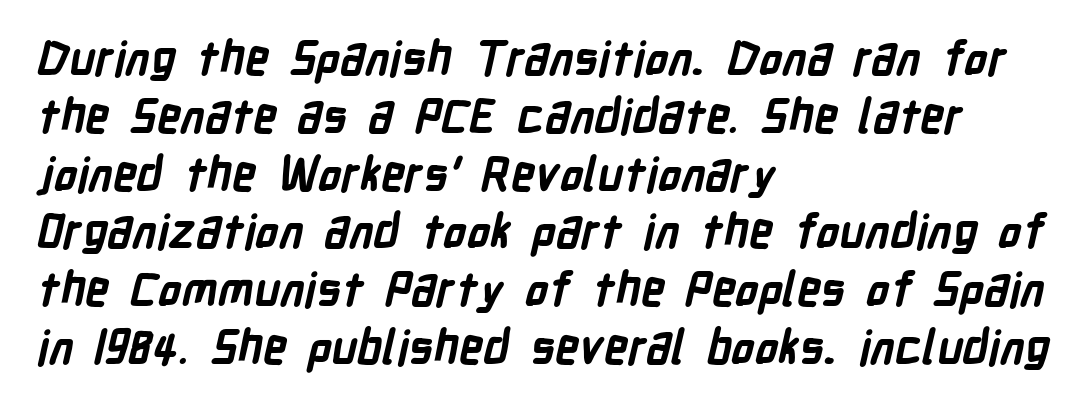
Q: Is the text bold? A: Yes.
Q: Is the typeface a serif or a sans-serif typeface? A: Sans-serif.
Q: Is the text underlined? A: No.
Q: How is the paragraph aligned? A: Left-aligned.
Q: Is the spacing between letters normal or unusually wide? A: Normal.
Q: Width (condensed, normal, or wide)? A: Condensed.
Q: Stroke contrast? A: Low.
Q: x-height? A: Medium.
Q: Monospaced? A: No.
